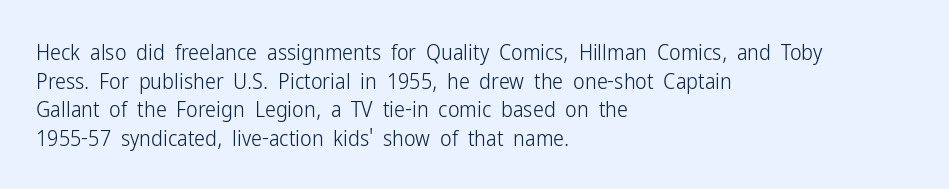
{"italic": "no", "bold": "no", "underline": "no", "align": "left", "line_spacing": "normal", "line_spacing_ratio": 1.3, "letter_spacing": "normal", "letter_spacing_em": 0.0, "glyph_px": 22}
